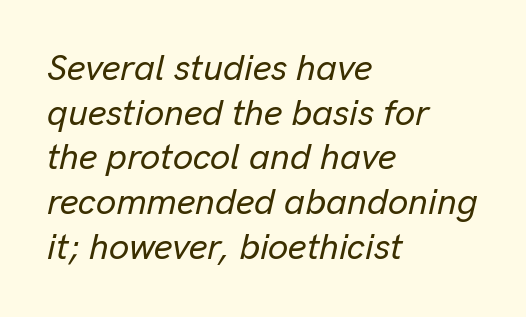
Q: Is the text italic (slanted)? A: Yes, it leans right by about 13 degrees.
Q: Is the text underlined? A: No.
Q: How is the paragraph aligned? A: Left-aligned.
Q: Is the spacing between letters normal or unusually wide? A: Normal.
Q: Width (condensed, normal, or wide)? A: Normal.
Q: Stroke contrast? A: Low.
Q: x-height? A: Medium.
Q: Monospaced? A: No.
